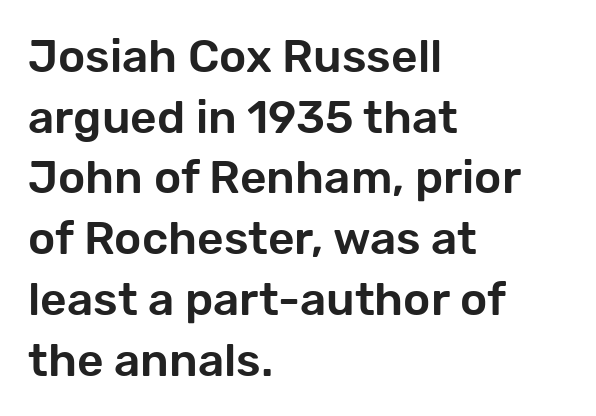
Q: Is the text italic (slanted)? A: No, it is upright.
Q: Is the typeface a serif or a sans-serif typeface? A: Sans-serif.
Q: Is the text underlined? A: No.
Q: How is the paragraph aligned? A: Left-aligned.
Q: Is the spacing between letters normal or unusually wide? A: Normal.
Q: Is the spacing between lines tight, normal or loose? A: Normal.
Q: Width (condensed, normal, or wide)? A: Normal.
Q: Stroke contrast? A: Low.
Q: x-height? A: Medium.
Q: Monospaced? A: No.
